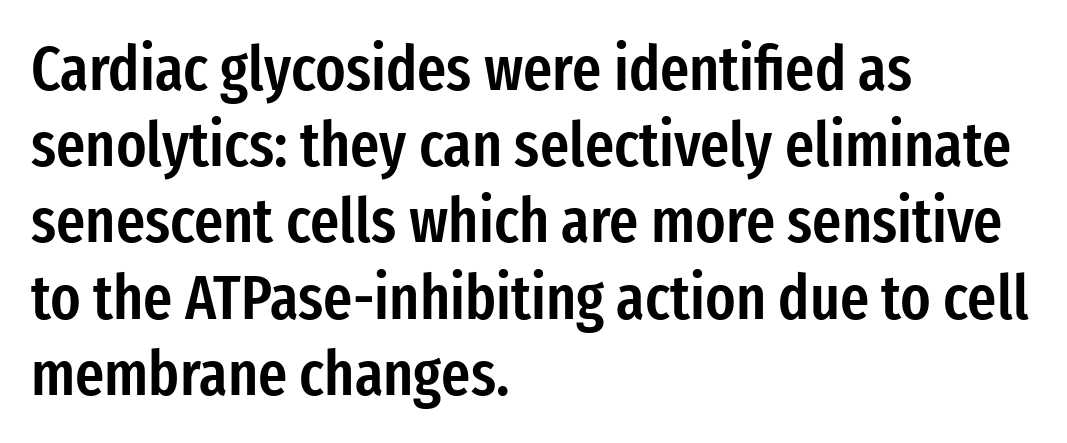
The image shows 63 px semibold, condensed sans-serif type, upright; set left-aligned, line spacing 1.21x, normal letter spacing, not underlined; low stroke contrast and a medium x-height.
